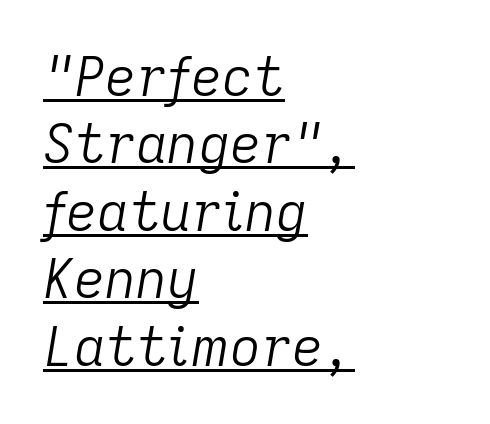
{"italic": "yes", "lean": "right", "slant_degrees": 9, "bold": "no", "weight": "light", "width": "normal", "stroke_contrast": "low", "x_height": "medium", "monospaced": "no", "underline": "yes", "align": "left", "line_spacing": "normal", "line_spacing_ratio": 1.25, "letter_spacing": "normal", "letter_spacing_em": 0.0, "glyph_px": 54}
